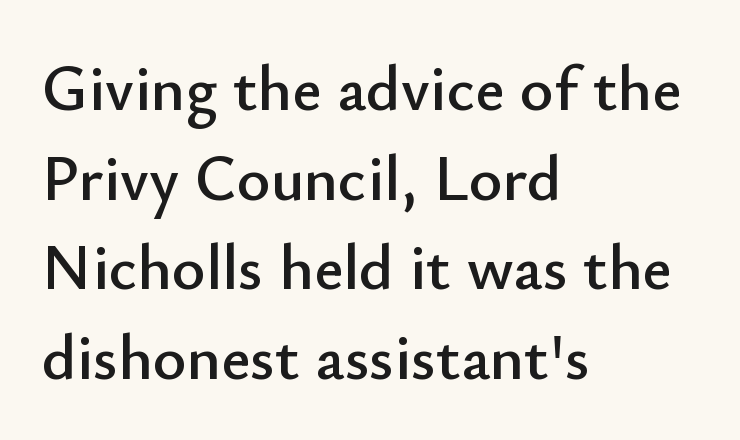
The image shows 64 px sans-serif type, upright; set left-aligned, normal line spacing (1.4x), normal letter spacing, not underlined; low stroke contrast and a small x-height.
